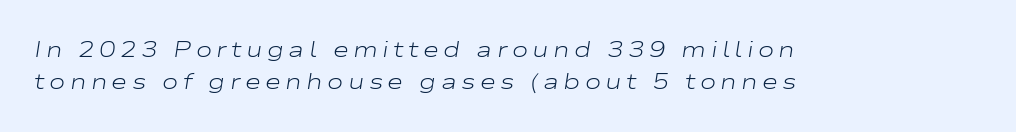
The passage shown is not bold in any degree. These lines sit exactly where default settings would place them. A clean baseline with only descenders dipping below it. Every character sits at an angle, as italics do. Each line starts at the same left margin while the right side varies. The tracking jumps out immediately: characters are airy and widely separated.
